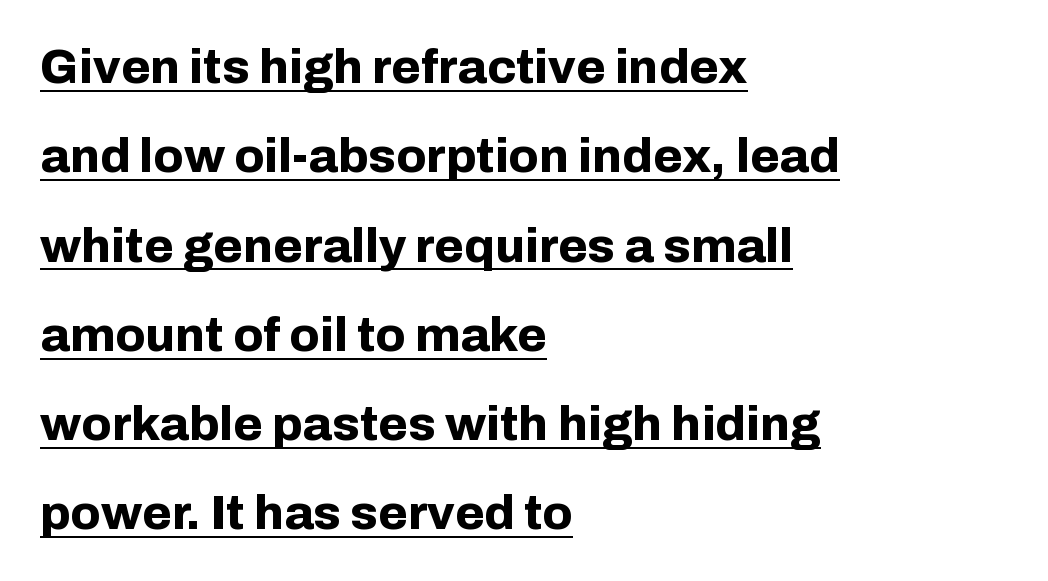
The image shows 48 px bold sans-serif type, upright; set left-aligned, line spacing 1.86x, normal letter spacing, underlined; low stroke contrast and a medium x-height.
